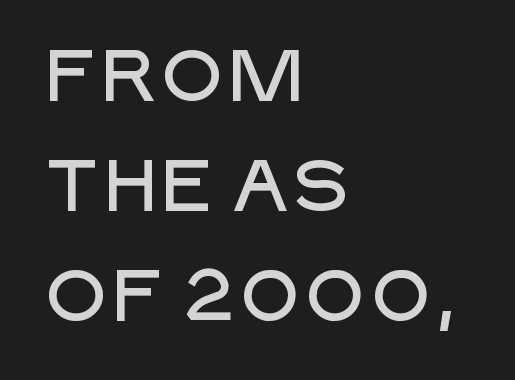
Q: Is the text italic (slanted)? A: No, it is upright.
Q: Is the typeface a serif or a sans-serif typeface? A: Sans-serif.
Q: Is the text underlined? A: No.
Q: How is the paragraph aligned? A: Left-aligned.
Q: Is the spacing between letters normal or unusually wide? A: Normal.
Q: Is the spacing between lines tight, normal or loose? A: Normal.
Q: Width (condensed, normal, or wide)? A: Normal.
Q: Stroke contrast? A: Low.
Q: x-height? A: Large.
Q: Monospaced? A: No.
